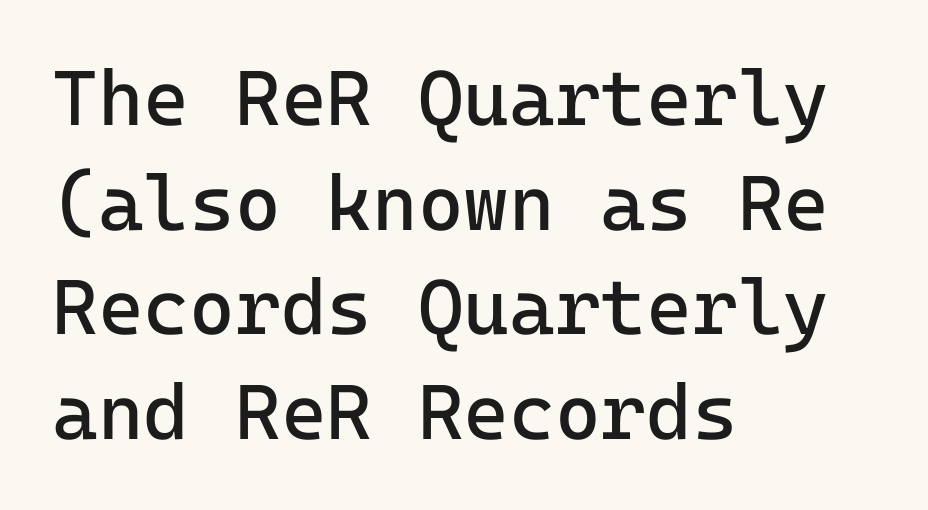
{"serif": "no", "italic": "no", "bold": "no", "weight": "regular", "width": "normal", "stroke_contrast": "low", "x_height": "medium", "monospaced": "yes", "underline": "no", "align": "left", "line_spacing": "normal", "line_spacing_ratio": 1.34, "letter_spacing": "normal", "letter_spacing_em": 0.0, "glyph_px": 78}
